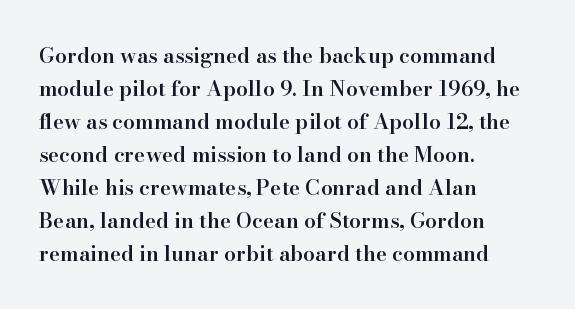
{"italic": "no", "bold": "semi", "underline": "no", "align": "left", "line_spacing": "normal", "line_spacing_ratio": 1.57, "letter_spacing": "normal", "letter_spacing_em": 0.0, "glyph_px": 21}
